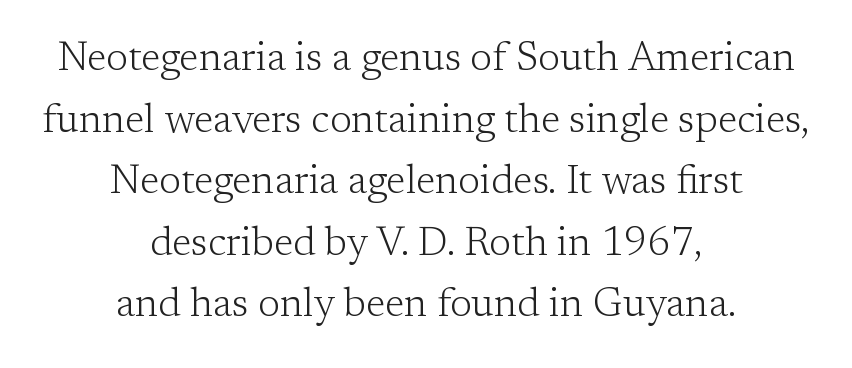
Q: Is the text bold? A: No.
Q: Is the text italic (slanted)? A: No, it is upright.
Q: Is the typeface a serif or a sans-serif typeface? A: Serif.
Q: Is the text underlined? A: No.
Q: How is the paragraph aligned? A: Centered.
Q: Is the spacing between letters normal or unusually wide? A: Normal.
Q: Is the spacing between lines tight, normal or loose? A: Normal.
Q: Width (condensed, normal, or wide)? A: Normal.
Q: Stroke contrast? A: Low.
Q: x-height? A: Medium.
Q: Monospaced? A: No.
